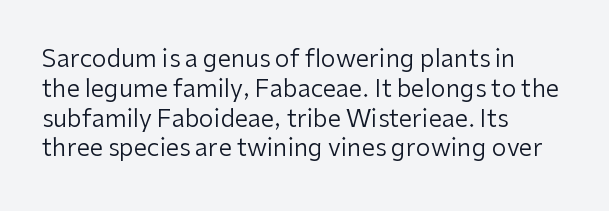
Q: Is the text bold? A: No.
Q: Is the text italic (slanted)? A: No, it is upright.
Q: Is the text underlined? A: No.
Q: How is the paragraph aligned? A: Left-aligned.
Q: Is the spacing between letters normal or unusually wide? A: Normal.
